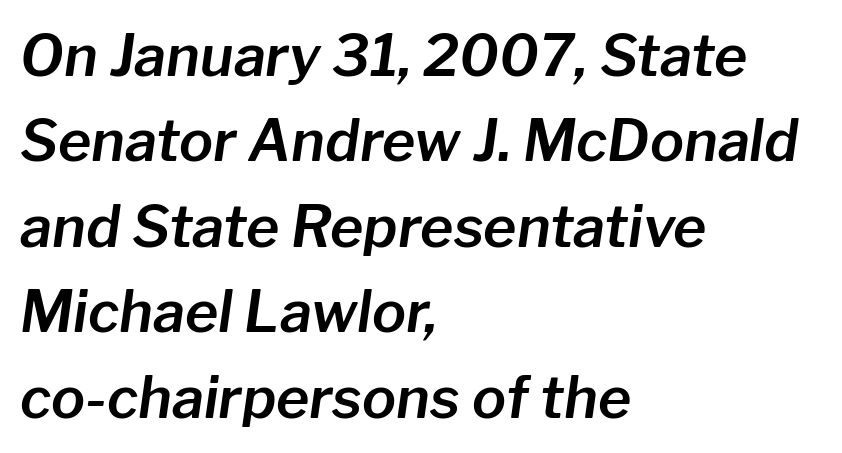
The font's italic variant was chosen for this text. Each row of text sits above clean, open space. Inter-character spacing is left at the font's built-in metrics. A typesetter would call this proportional, since set widths differ per character. Summary of vertical rhythm: regular, with standard interline spacing. The paragraph has a hard left edge and a soft right edge.
